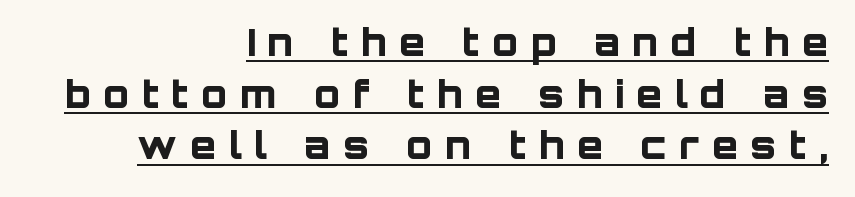
Q: Is the text bold? A: Yes.
Q: Is the text italic (slanted)? A: No, it is upright.
Q: Is the typeface a serif or a sans-serif typeface? A: Sans-serif.
Q: Is the text underlined? A: Yes.
Q: How is the paragraph aligned? A: Right-aligned.
Q: Is the spacing between letters normal or unusually wide? A: Unusually wide.
Q: Is the spacing between lines tight, normal or loose? A: Normal.
Q: Width (condensed, normal, or wide)? A: Normal.
Q: Stroke contrast? A: Low.
Q: x-height? A: Large.
Q: Monospaced? A: No.
